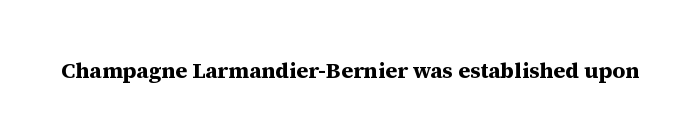
The image shows 22 px bold type, upright; set normal letter spacing, not underlined.
